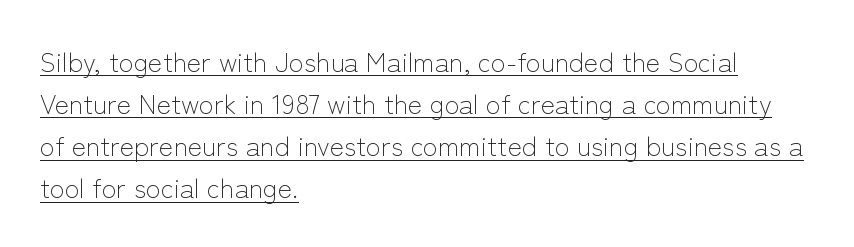
The text block is weighted toward the left margin, trailing off unevenly rightward. The line-height multiplier appears to be the usual default. This sample carries an underscore along the baseline area. Tracking here is standard; glyphs follow each other at the usual distance. Is the type heavy? It reads as light-to-regular instead. The font's upright variant was chosen for this text.
